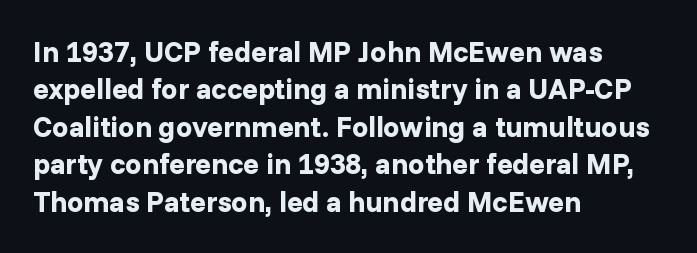
Reading down the block, your eye returns to a fixed left position each line. Vertically, the passage feels balanced, rows spaced as you'd expect. Character widths vary here, with narrow letters taking less room than wide ones. These lines keep a tight, regular rhythm from letter to letter. The typeface chosen for these lines omits serifs. Decoration check: the copy has no underline.
